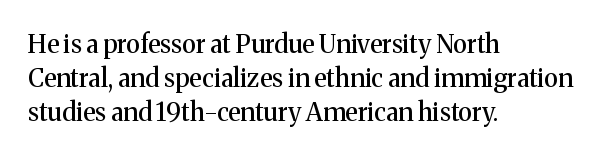
{"italic": "no", "underline": "no", "align": "left", "line_spacing": "normal", "line_spacing_ratio": 1.37, "letter_spacing": "normal", "letter_spacing_em": 0.0, "glyph_px": 25}
